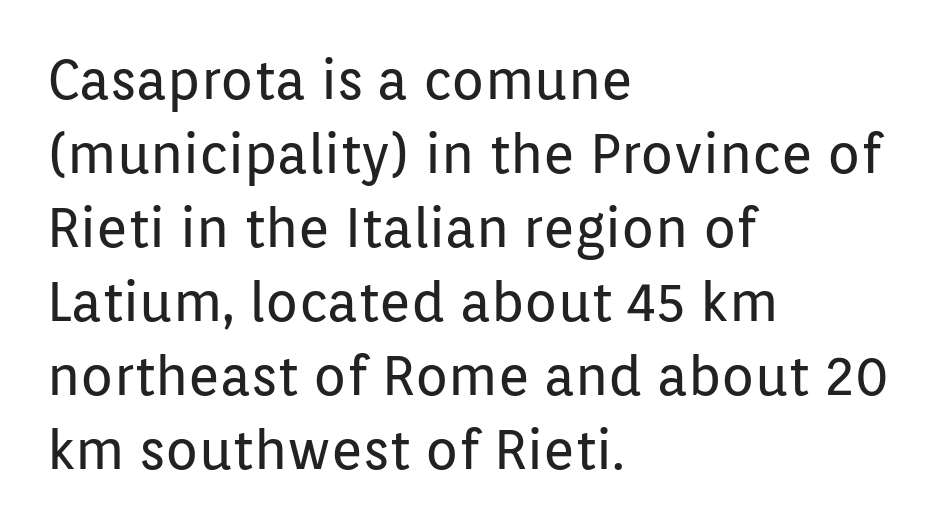
Q: Is the text bold? A: No.
Q: Is the text italic (slanted)? A: No, it is upright.
Q: Is the typeface a serif or a sans-serif typeface? A: Sans-serif.
Q: Is the text underlined? A: No.
Q: How is the paragraph aligned? A: Left-aligned.
Q: Is the spacing between letters normal or unusually wide? A: Normal.
Q: Is the spacing between lines tight, normal or loose? A: Normal.
Q: Width (condensed, normal, or wide)? A: Normal.
Q: Stroke contrast? A: Low.
Q: x-height? A: Medium.
Q: Monospaced? A: No.
